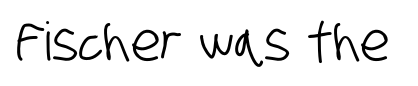
The image shows 53 px condensed sans-serif type; set normal letter spacing, not underlined; low stroke contrast and a large x-height.
